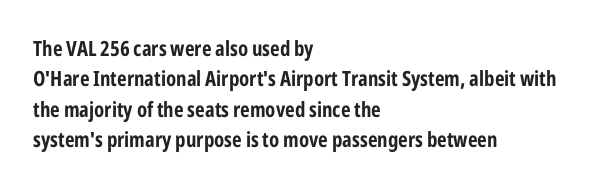
Notice how the stems are strictly vertical — no italics here. These words are printed bold, with thick strokes throughout. Leading: standard. You could call the tracking neutral — neither tight nor loose. The rendering anchors every line to the left-hand side. The words here are not underlined.
